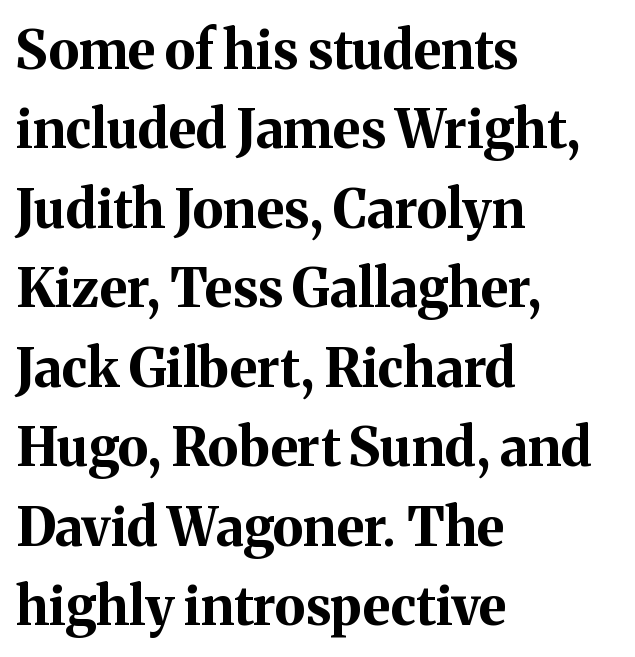
Q: Is the text bold? A: Yes.
Q: Is the text italic (slanted)? A: No, it is upright.
Q: Is the typeface a serif or a sans-serif typeface? A: Serif.
Q: Is the text underlined? A: No.
Q: How is the paragraph aligned? A: Left-aligned.
Q: Is the spacing between letters normal or unusually wide? A: Normal.
Q: Is the spacing between lines tight, normal or loose? A: Normal.
Q: Width (condensed, normal, or wide)? A: Normal.
Q: Stroke contrast? A: Medium.
Q: x-height? A: Medium.
Q: Monospaced? A: No.
